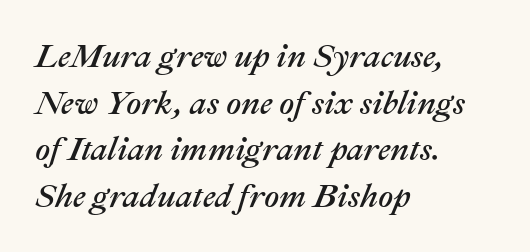
Q: Is the text italic (slanted)? A: Yes, it leans right by about 22 degrees.
Q: Is the text underlined? A: No.
Q: How is the paragraph aligned? A: Left-aligned.
Q: Is the spacing between letters normal or unusually wide? A: Normal.
Q: Is the spacing between lines tight, normal or loose? A: Normal.
Q: Width (condensed, normal, or wide)? A: Normal.
Q: Stroke contrast? A: Medium.
Q: x-height? A: Medium.
Q: Monospaced? A: No.
